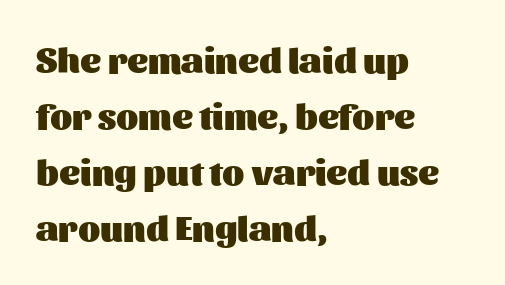
Q: Is the text bold? A: Yes.
Q: Is the text italic (slanted)? A: No, it is upright.
Q: Is the typeface a serif or a sans-serif typeface? A: Sans-serif.
Q: Is the text underlined? A: No.
Q: How is the paragraph aligned? A: Left-aligned.
Q: Is the spacing between letters normal or unusually wide? A: Normal.
Q: Is the spacing between lines tight, normal or loose? A: Normal.
Q: Width (condensed, normal, or wide)? A: Normal.
Q: Stroke contrast? A: Medium.
Q: x-height? A: Medium.
Q: Monospaced? A: No.
